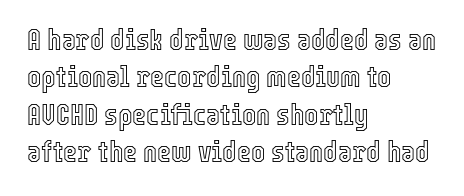
Q: Is the text italic (slanted)? A: No, it is upright.
Q: Is the text underlined? A: No.
Q: How is the paragraph aligned? A: Left-aligned.
Q: Is the spacing between letters normal or unusually wide? A: Normal.
Q: Is the spacing between lines tight, normal or loose? A: Normal.
Q: Width (condensed, normal, or wide)? A: Condensed.
Q: x-height? A: Medium.
Q: Monospaced? A: No.
